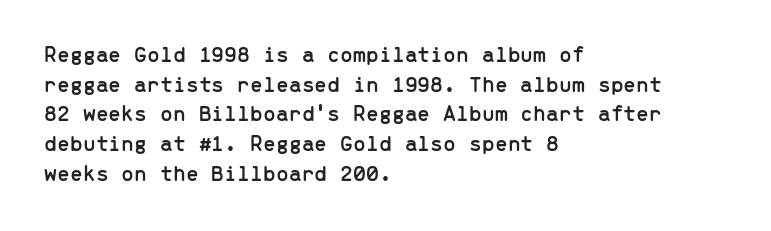
{"italic": "no", "underline": "no", "align": "left", "line_spacing": "normal", "line_spacing_ratio": 1.29, "letter_spacing": "normal", "letter_spacing_em": 0.0, "glyph_px": 23}
